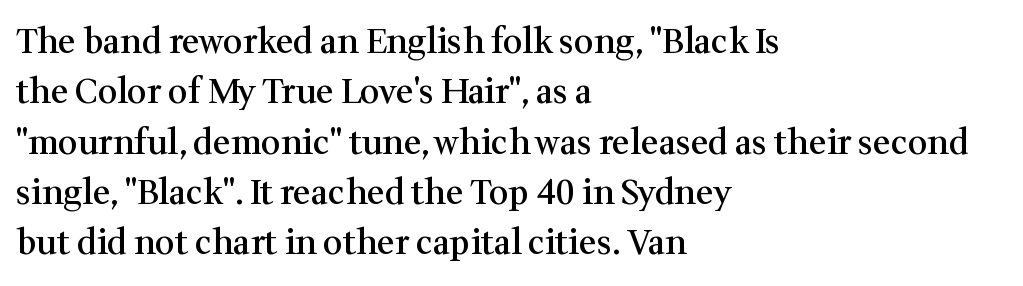
The image shows 34 px semibold serif type, upright; set left-aligned, normal line spacing (1.48x), normal letter spacing, not underlined; medium stroke contrast and a medium x-height.
